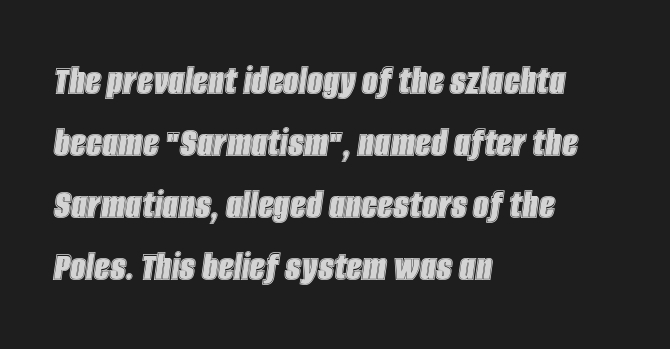
Q: Is the text italic (slanted)? A: Yes, it leans right by about 8 degrees.
Q: Is the text underlined? A: No.
Q: How is the paragraph aligned? A: Left-aligned.
Q: Is the spacing between letters normal or unusually wide? A: Normal.
Q: Is the spacing between lines tight, normal or loose? A: Normal.
Q: Width (condensed, normal, or wide)? A: Condensed.
Q: x-height? A: Large.
Q: Monospaced? A: No.
